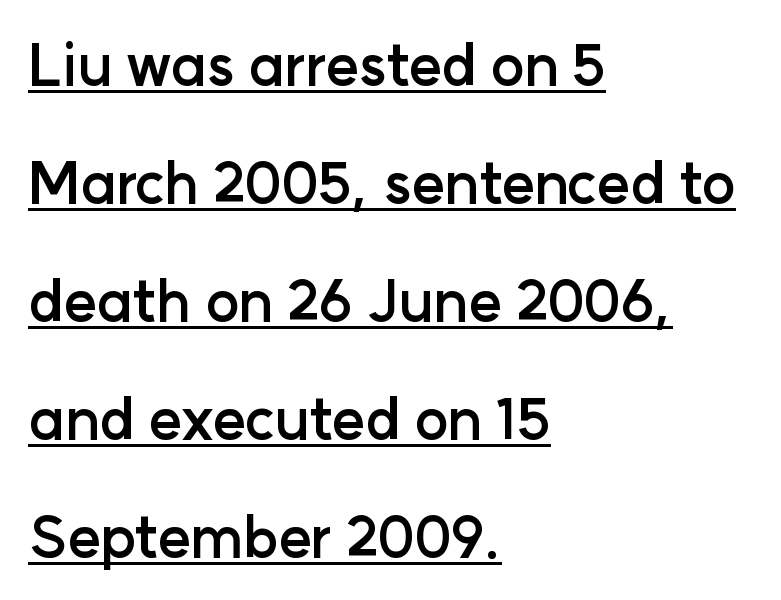
{"serif": "no", "italic": "no", "bold": "yes", "weight": "semibold", "width": "normal", "stroke_contrast": "low", "x_height": "medium", "monospaced": "no", "underline": "yes", "align": "left", "line_spacing": "loose", "line_spacing_ratio": 2.07, "letter_spacing": "normal", "letter_spacing_em": 0.0, "glyph_px": 57}
